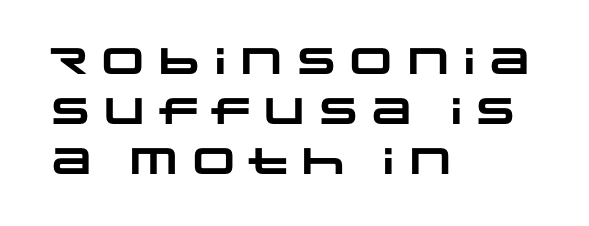
A sans-serif font was chosen for this passage. Anything drawn beneath the words? Only blank space. Looks like regular typesetting: each glyph gets only the width it needs. Look at the stroke-to-counter ratio: heavy, a bold. The rag falls on the right side of this text block.
